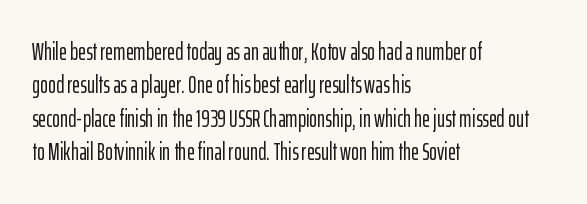
The image shows 24 px text type, upright; set left-aligned, normal line spacing (1.39x), normal letter spacing, not underlined.
